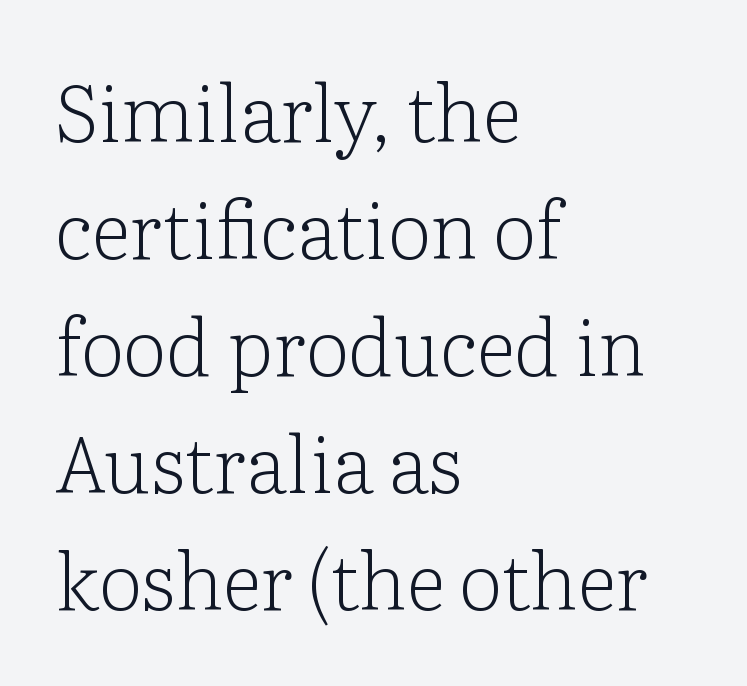
The image shows 78 px light serif type, upright; set left-aligned, normal line spacing (1.5x), normal letter spacing, not underlined; low stroke contrast and a medium x-height.
